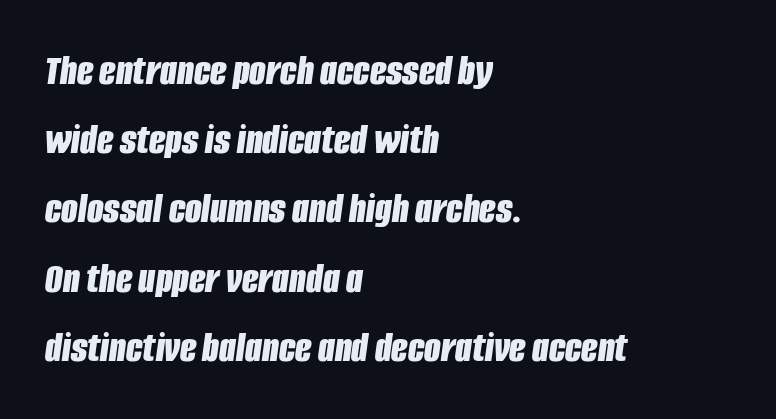
Q: Is the text bold? A: Yes.
Q: Is the text italic (slanted)? A: Yes, it leans right by about 8 degrees.
Q: Is the text underlined? A: No.
Q: How is the paragraph aligned? A: Left-aligned.
Q: Is the spacing between letters normal or unusually wide? A: Normal.
Q: Is the spacing between lines tight, normal or loose? A: Normal.
Q: Width (condensed, normal, or wide)? A: Condensed.
Q: Stroke contrast? A: Low.
Q: x-height? A: Large.
Q: Monospaced? A: No.
